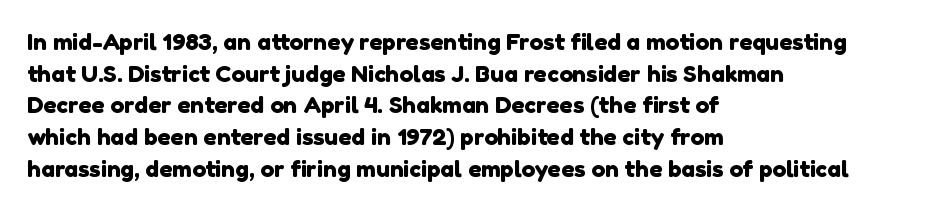
Horizontal alignment here is leftward, the default for most running prose. The line texture is even and compact thanks to regular tracking. Whoever set this chose a conventional vertical rhythm. Any mark beneath the type? The region is blank.
